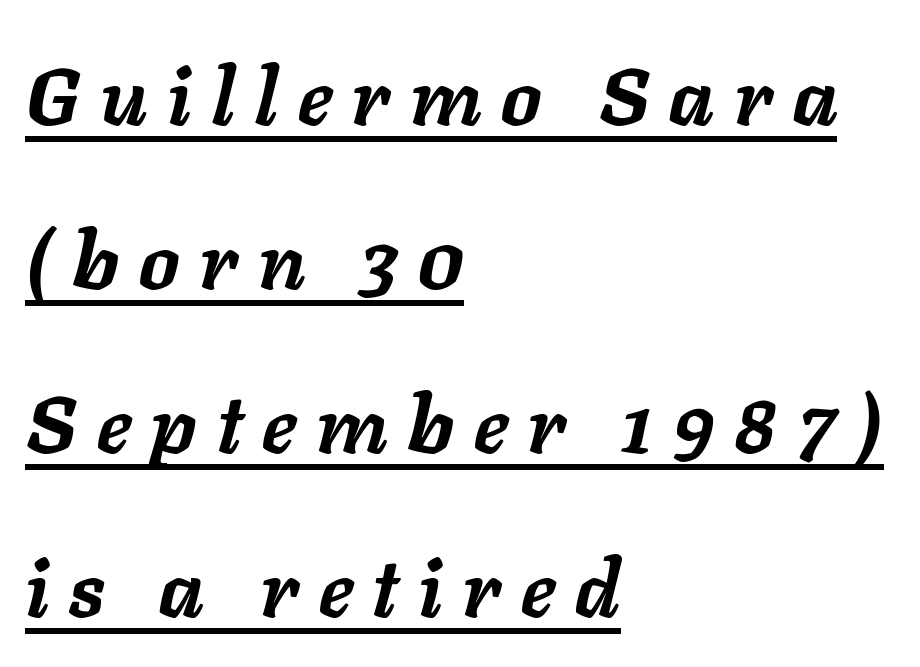
The image shows 80 px semibold type, italic (leaning right); set left-aligned, loose line spacing (2.05x), unusually wide letter spacing (+0.25 em), underlined; low stroke contrast and a medium x-height.
